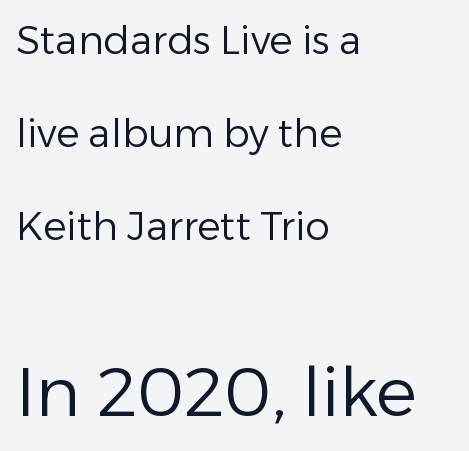
Words appear dense and cohesive because spacing is normal. The area under the type is left untouched. Note: no serifs on the glyphs. Casual observation: everything's shoved over to the left.
